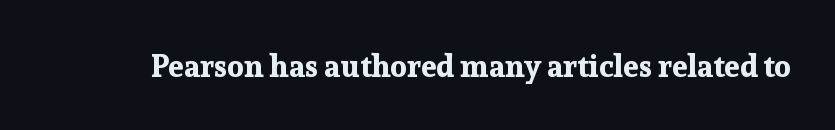
Q: Is the text bold? A: Yes.
Q: Is the text italic (slanted)? A: No, it is upright.
Q: Is the typeface a serif or a sans-serif typeface? A: Serif.
Q: Is the text underlined? A: No.
Q: Is the spacing between letters normal or unusually wide? A: Normal.
Q: Width (condensed, normal, or wide)? A: Normal.
Q: Stroke contrast? A: Low.
Q: x-height? A: Medium.
Q: Monospaced? A: No.
